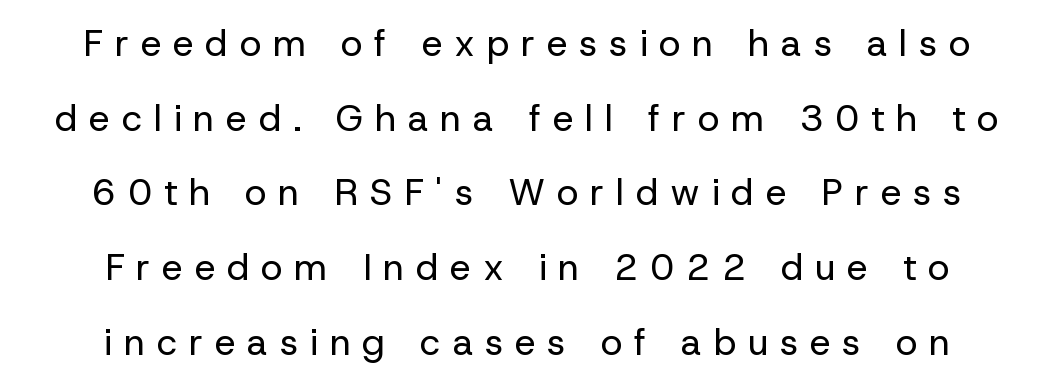
{"serif": "no", "italic": "no", "bold": "no", "weight": "regular", "width": "normal", "stroke_contrast": "low", "x_height": "medium", "monospaced": "no", "underline": "no", "align": "center", "line_spacing": "loose", "line_spacing_ratio": 2.02, "letter_spacing": "wide", "letter_spacing_em": 0.32, "glyph_px": 37}
